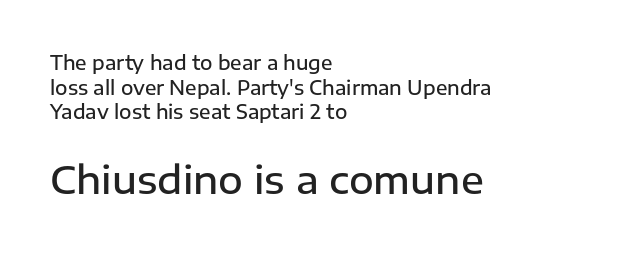
{"serif": "no", "italic": "no", "bold": "semi", "weight": "semibold", "width": "normal", "stroke_contrast": "low", "x_height": "medium", "monospaced": "no", "underline": "no", "align": "left", "line_spacing": "normal", "line_spacing_ratio": 1.3, "letter_spacing": "normal", "letter_spacing_em": 0.0, "larger_block": "second", "size_ratio": 2.0, "glyph_px": 38}
